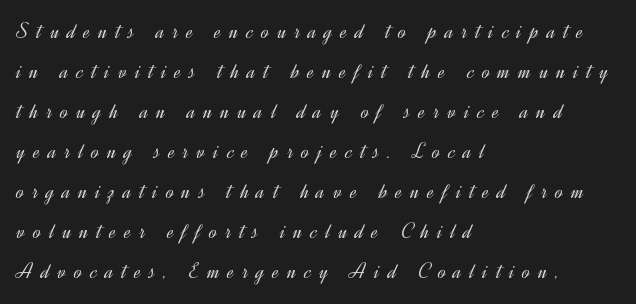
This sample uses expanded letter spacing, leaving extra air between glyphs. The gap between lines stays unmarked. The font sits on the lighter half of the weight spectrum, regular included. A student would call this left alignment; a typographer would say flush left, rag right.
